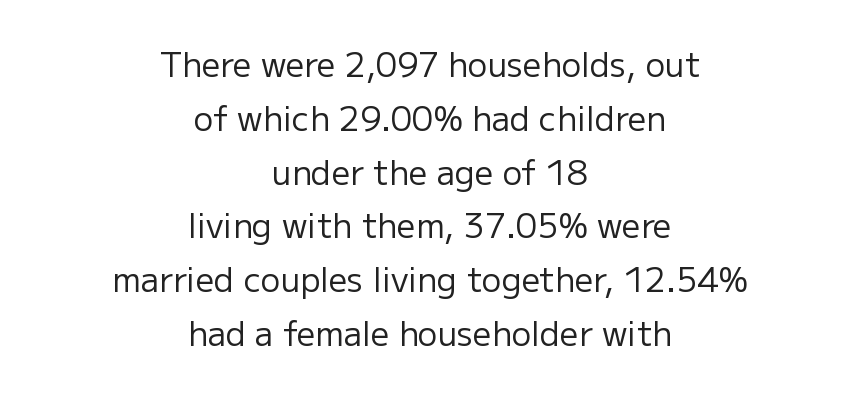
{"serif": "no", "italic": "no", "bold": "no", "weight": "regular", "width": "normal", "stroke_contrast": "low", "x_height": "medium", "monospaced": "no", "underline": "no", "align": "center", "line_spacing": "normal", "line_spacing_ratio": 1.63, "letter_spacing": "normal", "letter_spacing_em": 0.0, "glyph_px": 33}
